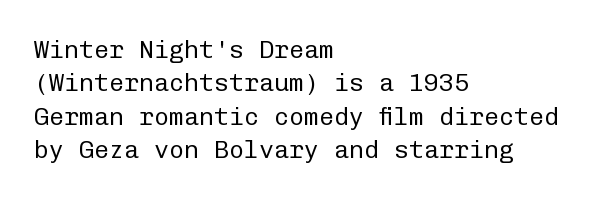
{"italic": "no", "bold": "no", "underline": "no", "align": "left", "line_spacing": "normal", "line_spacing_ratio": 1.34, "letter_spacing": "normal", "letter_spacing_em": 0.0, "glyph_px": 25}
